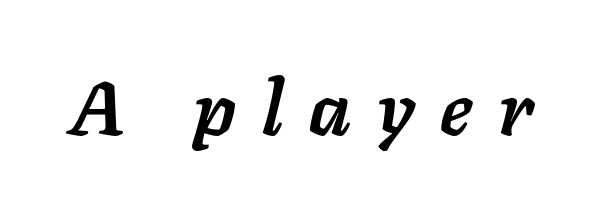
Q: Is the text bold? A: Yes.
Q: Is the text italic (slanted)? A: Yes, it leans right by about 11 degrees.
Q: Is the text underlined? A: No.
Q: Is the spacing between letters normal or unusually wide? A: Unusually wide.
Q: Width (condensed, normal, or wide)? A: Normal.
Q: Stroke contrast? A: Low.
Q: x-height? A: Medium.
Q: Monospaced? A: No.
